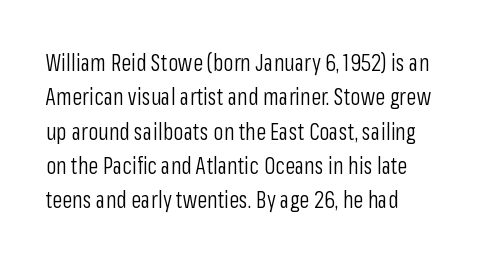
Q: Is the text bold? A: No.
Q: Is the text italic (slanted)? A: No, it is upright.
Q: Is the text underlined? A: No.
Q: Is the spacing between letters normal or unusually wide? A: Normal.
Q: Is the spacing between lines tight, normal or loose? A: Normal.
